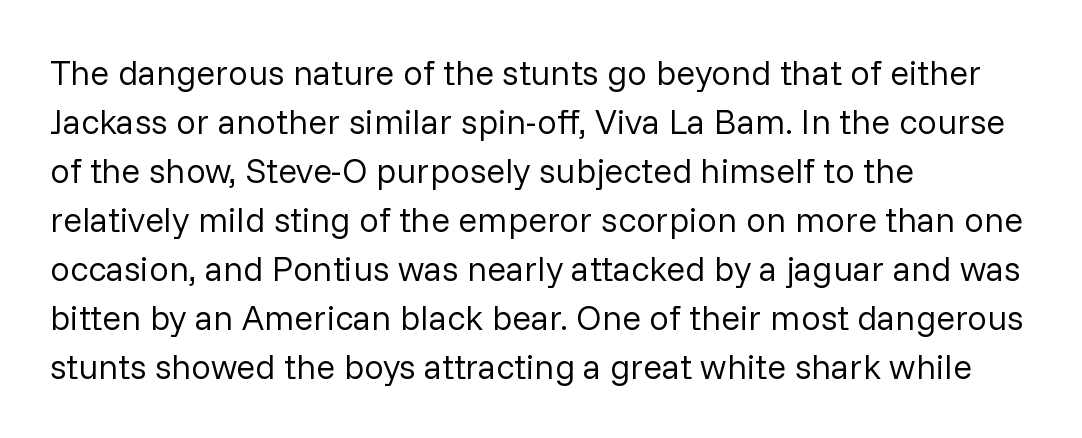
{"serif": "no", "italic": "no", "bold": "no", "weight": "regular", "width": "normal", "stroke_contrast": "low", "x_height": "medium", "monospaced": "no", "underline": "no", "align": "left", "line_spacing": "normal", "line_spacing_ratio": 1.4, "letter_spacing": "normal", "letter_spacing_em": 0.0, "glyph_px": 35}
